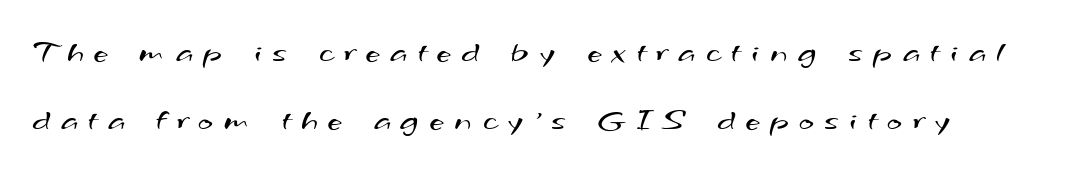
{"serif": "no", "bold": "no", "weight": "regular", "width": "wide", "stroke_contrast": "medium", "x_height": "small", "monospaced": "no", "underline": "no", "line_spacing": "loose", "line_spacing_ratio": 2.14, "letter_spacing": "wide", "letter_spacing_em": 0.34, "glyph_px": 32}
